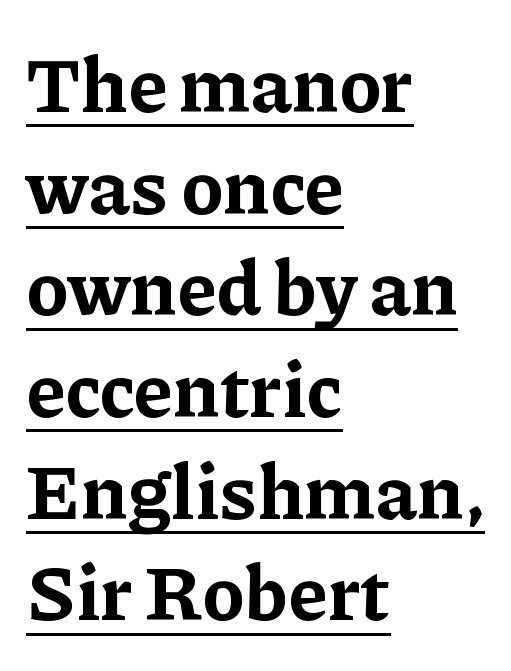
The image shows 77 px bold serif type, upright; set left-aligned, normal line spacing (1.32x), normal letter spacing, underlined; low stroke contrast and a medium x-height.
